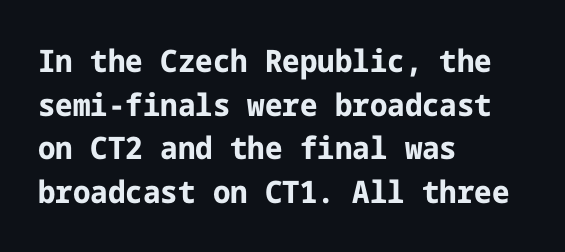
Q: Is the text bold? A: Yes.
Q: Is the text italic (slanted)? A: No, it is upright.
Q: Is the typeface a serif or a sans-serif typeface? A: Sans-serif.
Q: Is the text underlined? A: No.
Q: How is the paragraph aligned? A: Left-aligned.
Q: Is the spacing between letters normal or unusually wide? A: Normal.
Q: Is the spacing between lines tight, normal or loose? A: Normal.
Q: Width (condensed, normal, or wide)? A: Normal.
Q: Stroke contrast? A: Low.
Q: x-height? A: Medium.
